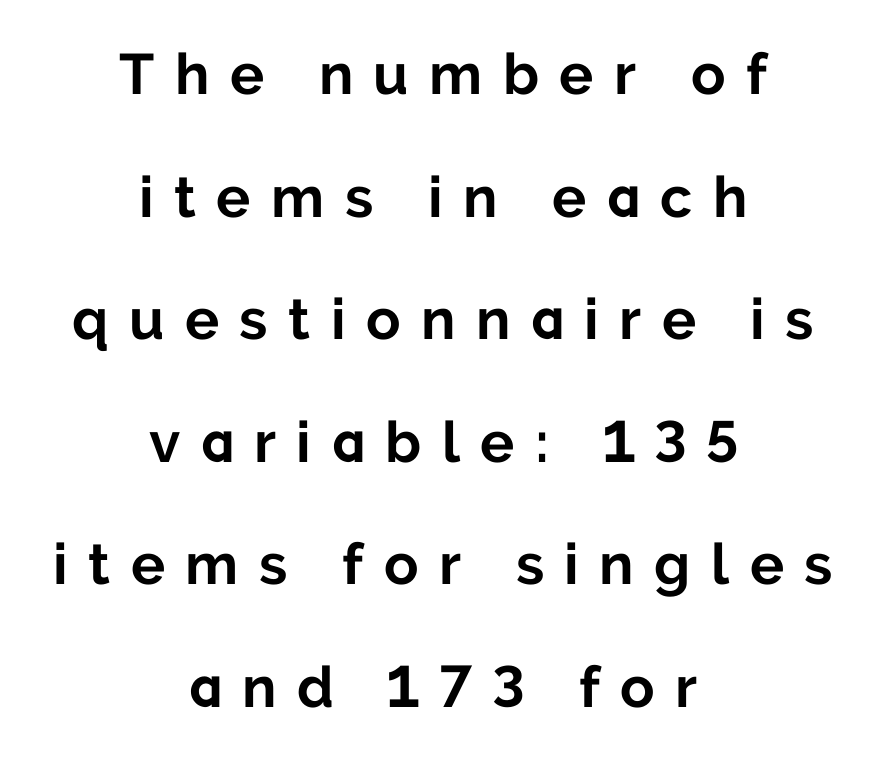
The image shows 57 px bold sans-serif type, upright; set centered, loose line spacing (2.15x), unusually wide letter spacing (+0.36 em), not underlined; low stroke contrast and a medium x-height.
